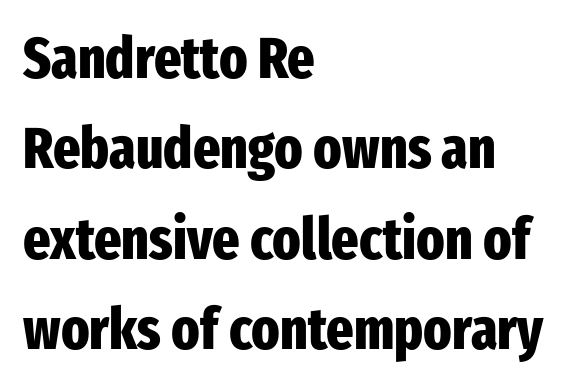
Q: Is the text bold? A: Yes.
Q: Is the text italic (slanted)? A: No, it is upright.
Q: Is the typeface a serif or a sans-serif typeface? A: Sans-serif.
Q: Is the text underlined? A: No.
Q: How is the paragraph aligned? A: Left-aligned.
Q: Is the spacing between letters normal or unusually wide? A: Normal.
Q: Is the spacing between lines tight, normal or loose? A: Normal.
Q: Width (condensed, normal, or wide)? A: Condensed.
Q: Stroke contrast? A: Low.
Q: x-height? A: Medium.
Q: Monospaced? A: No.
